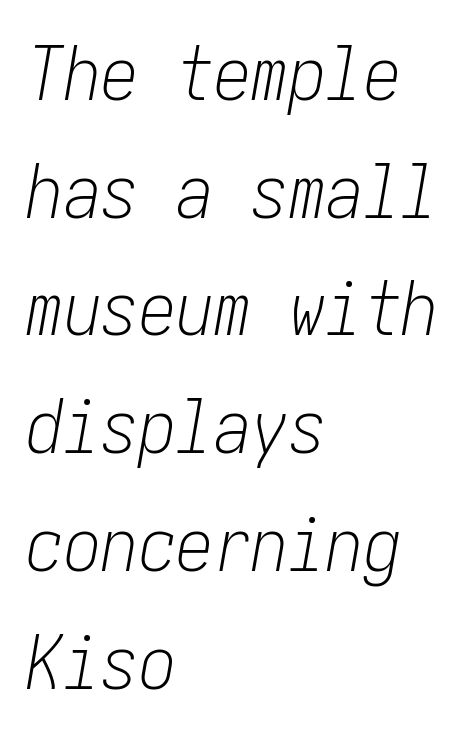
Q: Is the text bold? A: No.
Q: Is the text italic (slanted)? A: Yes, it leans right by about 10 degrees.
Q: Is the text underlined? A: No.
Q: How is the paragraph aligned? A: Left-aligned.
Q: Is the spacing between letters normal or unusually wide? A: Normal.
Q: Is the spacing between lines tight, normal or loose? A: Normal.
Q: Width (condensed, normal, or wide)? A: Condensed.
Q: Stroke contrast? A: Low.
Q: x-height? A: Medium.
